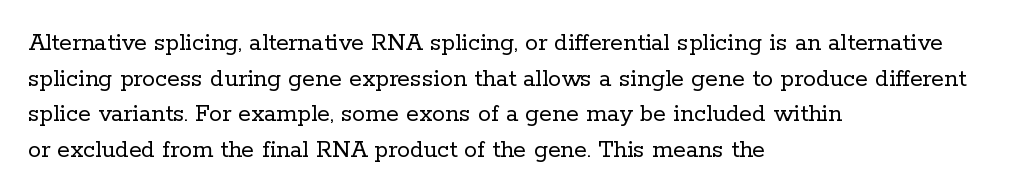
The line texture is even and compact thanks to regular tracking. Honestly, the row spacing looks completely unremarkable. Every row of glyphs begins at an identical x-position on the left. The letters stand straight up with perfectly vertical stems. Stroke thickness stays within the range of a standard reading face or lighter. Unmarked baselines from the first word to the last.
